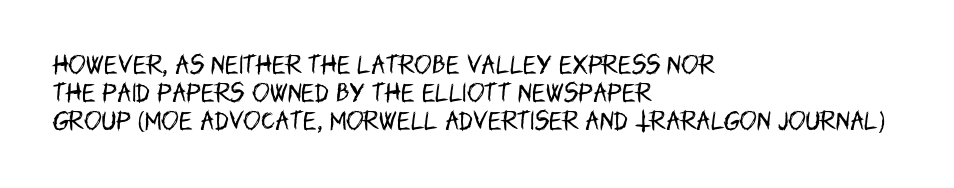
Q: Is the text bold? A: No.
Q: Is the text italic (slanted)? A: No, it is upright.
Q: Is the text underlined? A: No.
Q: How is the paragraph aligned? A: Left-aligned.
Q: Is the spacing between letters normal or unusually wide? A: Normal.
Q: Is the spacing between lines tight, normal or loose? A: Normal.
